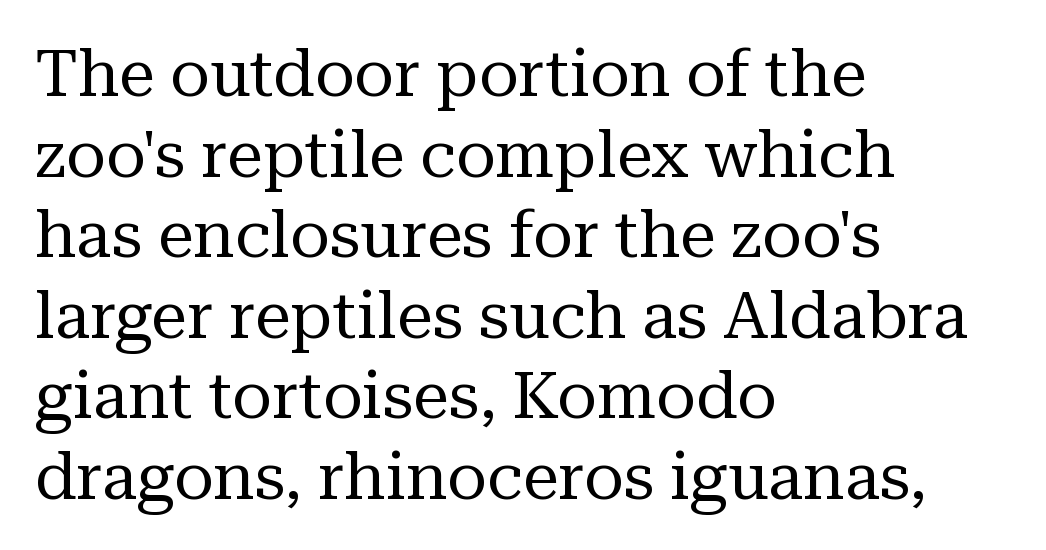
Little horizontal feet cap the strokes, marking this as serif type. The lines in this sample share a left origin and differ only in where they stop. A light-to-regular cut is what we see here. A typesetter would call this zero additional tracking.
